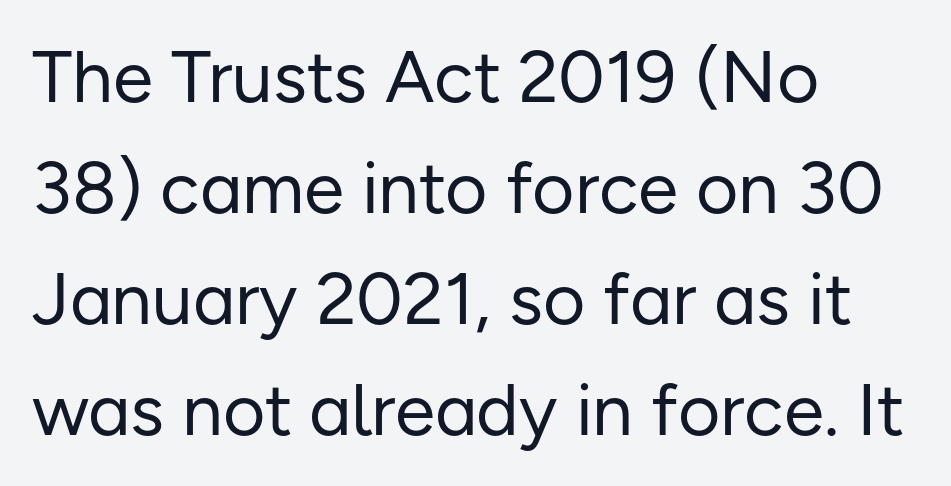
The image shows 73 px regular-weight sans-serif type, upright; set left-aligned, normal line spacing (1.52x), normal letter spacing, not underlined; low stroke contrast and a medium x-height.
